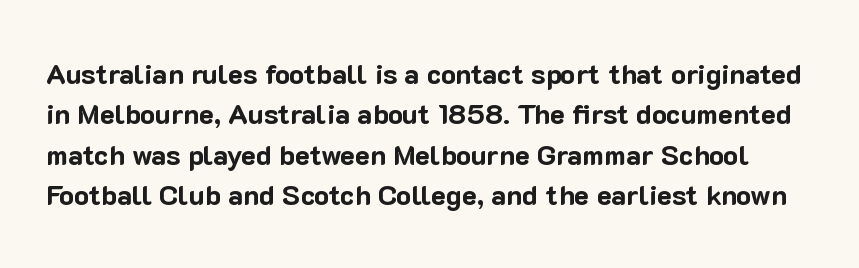
Q: Is the text bold? A: Yes.
Q: Is the text italic (slanted)? A: No, it is upright.
Q: Is the typeface a serif or a sans-serif typeface? A: Sans-serif.
Q: Is the text underlined? A: No.
Q: Is the spacing between letters normal or unusually wide? A: Normal.
Q: Is the spacing between lines tight, normal or loose? A: Normal.
Q: Width (condensed, normal, or wide)? A: Normal.
Q: Stroke contrast? A: Low.
Q: x-height? A: Medium.
Q: Monospaced? A: No.
